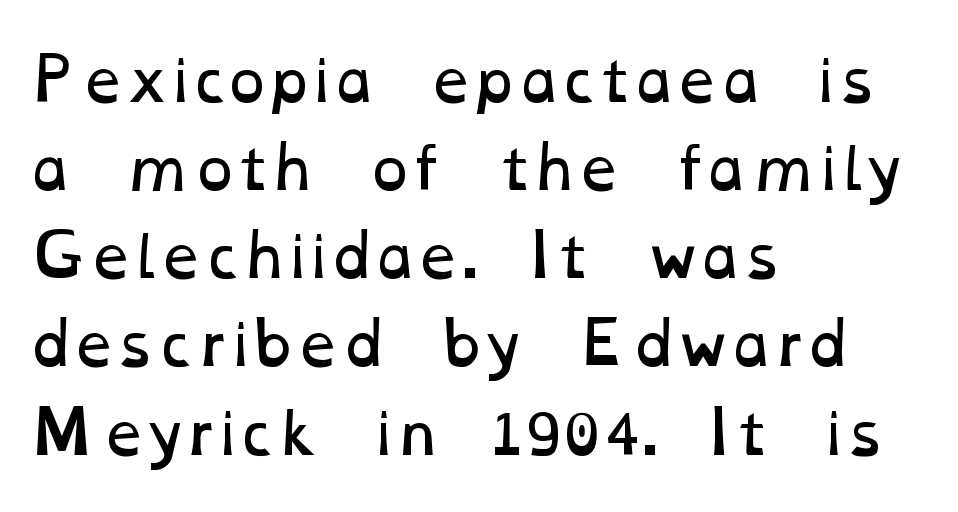
Q: Is the text bold? A: No.
Q: Is the text underlined? A: No.
Q: How is the paragraph aligned? A: Left-aligned.
Q: Is the spacing between letters normal or unusually wide? A: Normal.
Q: Is the spacing between lines tight, normal or loose? A: Normal.
Q: Width (condensed, normal, or wide)? A: Wide.
Q: Stroke contrast? A: Low.
Q: x-height? A: Medium.
Q: Monospaced? A: No.
